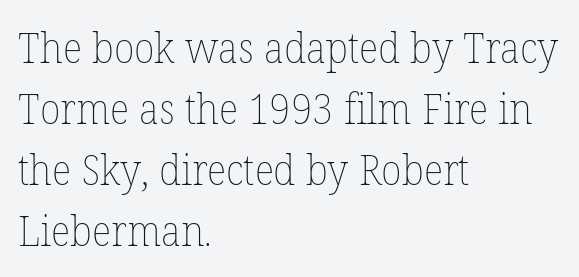
Students, observe: this is what conventionally led text looks like. Is the block centered? No — it sits flush against the left margin. The letters advance in unequal steps, a hallmark of proportional type. The baseline area is clear. Observe the ordinary spacing: letters are neighbours, not strangers. Every stem runs plumb, perpendicular to the baseline.
